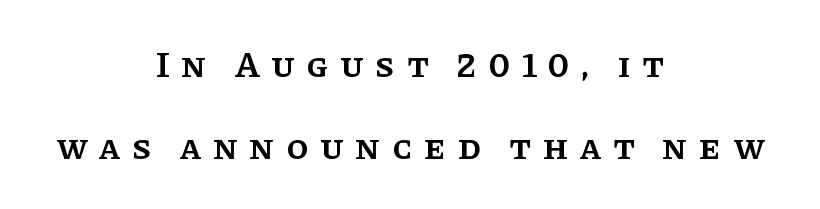
The image shows 36 px semibold serif type, upright; set centered, loose line spacing (2.28x), unusually wide letter spacing (+0.32 em), not underlined; low stroke contrast and a large x-height.
